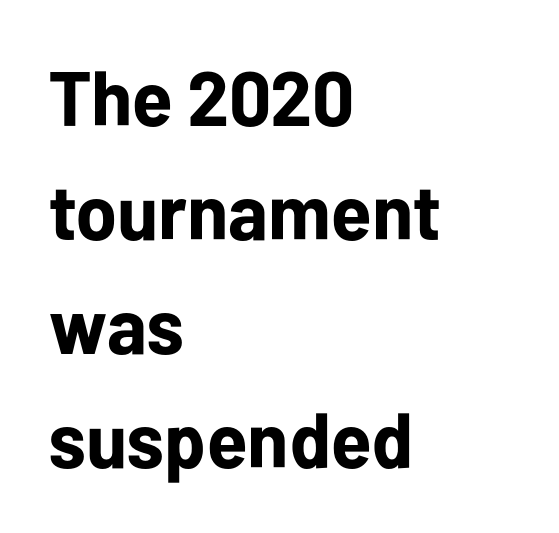
The glyphs are unaccompanied by any horizontal stroke below them. Regarding leading, the lines here are spaced in the standard way. Visually the block forms a straight wall on the left and a jagged coastline on the right. This is the regular roman posture of the typeface. Do the characters align in a grid? No, the font is proportional. Serif or sans? Sans — the stroke terminals are bare.
